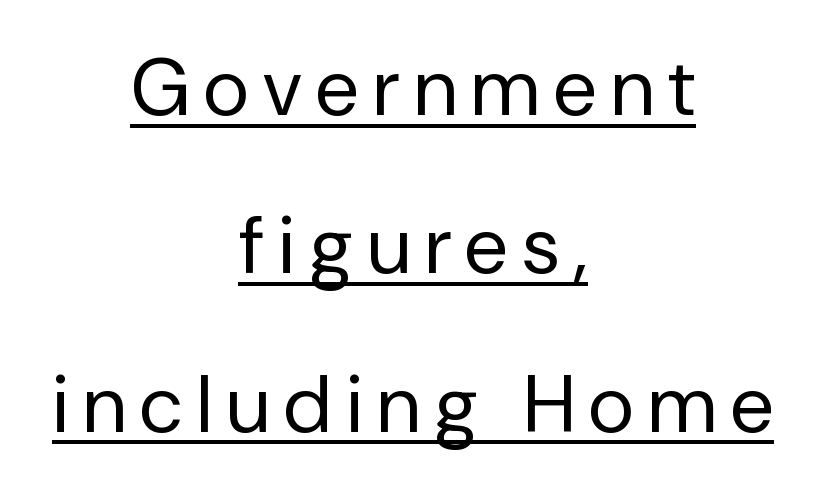
{"serif": "no", "italic": "no", "bold": "no", "weight": "regular", "width": "normal", "stroke_contrast": "low", "x_height": "medium", "monospaced": "no", "underline": "yes", "align": "center", "line_spacing": "loose", "line_spacing_ratio": 1.98, "glyph_px": 80}
